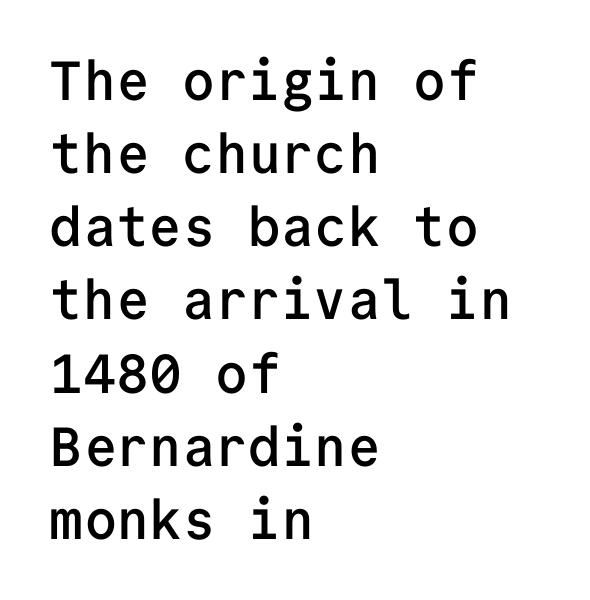
Every stem runs plumb, perpendicular to the baseline. Decoration check: the copy has no underline. The letters march in equal steps, a hallmark of fixed-pitch type. The paragraph shown leans on its left margin. Is this a sans? Yes — the strokes have no serifs.
